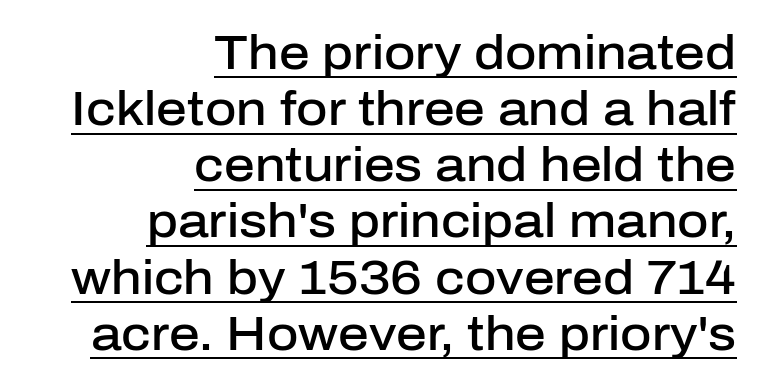
Q: Is the text bold? A: Semi-bold.
Q: Is the text italic (slanted)? A: No, it is upright.
Q: Is the typeface a serif or a sans-serif typeface? A: Sans-serif.
Q: Is the text underlined? A: Yes.
Q: How is the paragraph aligned? A: Right-aligned.
Q: Is the spacing between letters normal or unusually wide? A: Normal.
Q: Width (condensed, normal, or wide)? A: Normal.
Q: Stroke contrast? A: Low.
Q: x-height? A: Medium.
Q: Monospaced? A: No.
